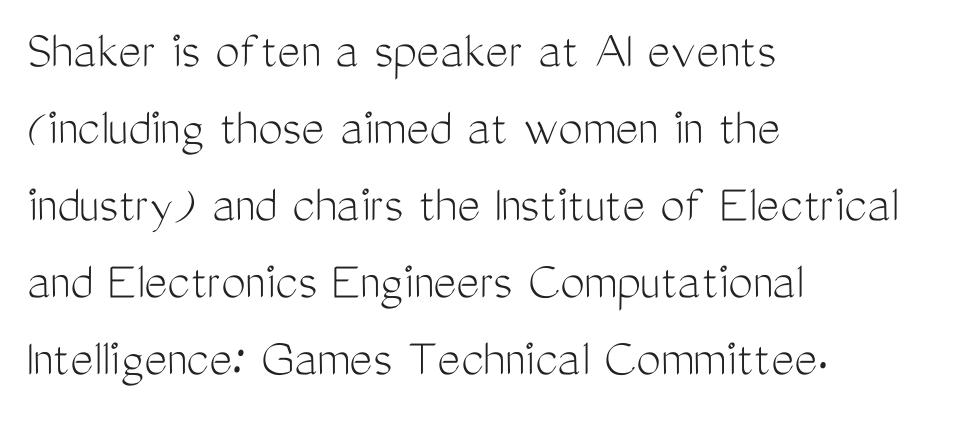
Typographically, this falls in the sans-serif category. Italic? Not at all — the glyphs are vertical. The paragraph shown leans on its left margin. The face used here is proportionally spaced, like ordinary book or web type.
